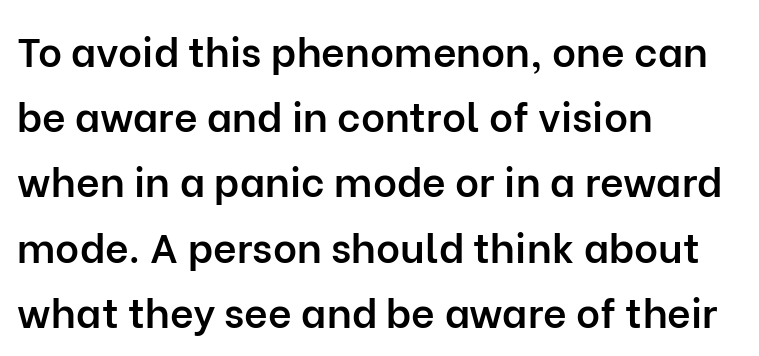
Q: Is the text bold? A: Semi-bold.
Q: Is the text italic (slanted)? A: No, it is upright.
Q: Is the typeface a serif or a sans-serif typeface? A: Sans-serif.
Q: Is the text underlined? A: No.
Q: How is the paragraph aligned? A: Left-aligned.
Q: Is the spacing between letters normal or unusually wide? A: Normal.
Q: Is the spacing between lines tight, normal or loose? A: Normal.
Q: Width (condensed, normal, or wide)? A: Normal.
Q: Stroke contrast? A: Low.
Q: x-height? A: Medium.
Q: Monospaced? A: No.
